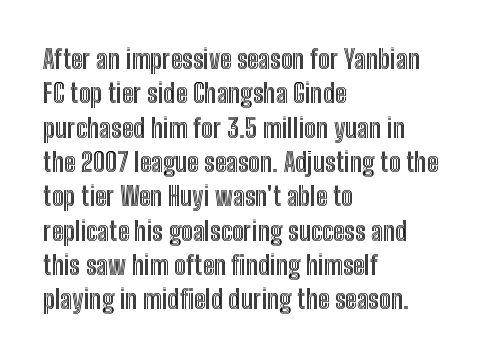
Here the glyphs are tracked normally, forming tight word shapes. Notice how the passage keeps a crisp vertical edge on the left only. A normal amount of white space separates one row of letters from the next. The string is rendered with underlining switched off.
